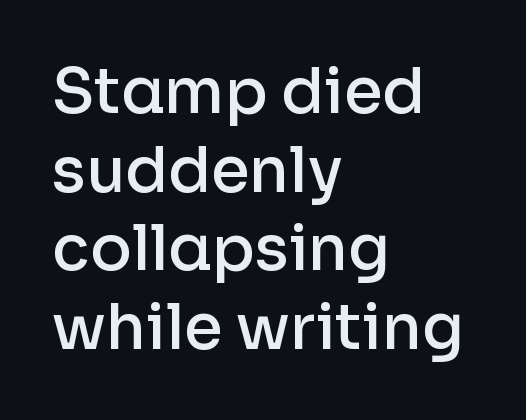
Think of a printed novel: that variable character pitch is what you see here. Typeset ragged right — the left edge is the straight one. This is the in-between weight designers call semibold or demi. Rule under the text: the space is simply empty. Leading: standard.
